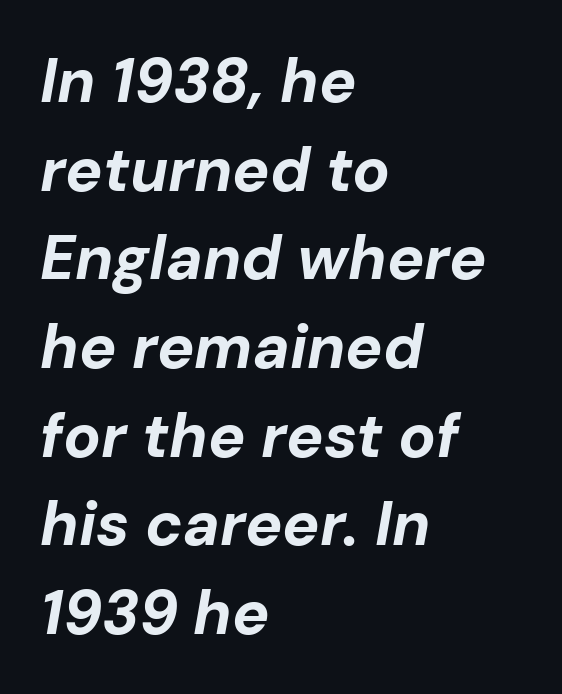
{"italic": "yes", "lean": "right", "slant_degrees": 10, "bold": "yes", "weight": "bold", "width": "normal", "stroke_contrast": "low", "x_height": "medium", "monospaced": "no", "underline": "no", "align": "left", "line_spacing": "normal", "line_spacing_ratio": 1.43, "letter_spacing": "normal", "letter_spacing_em": 0.0, "glyph_px": 62}
